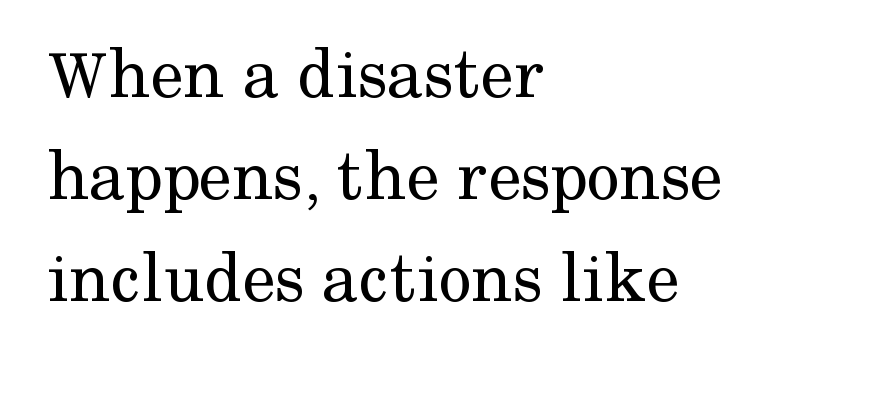
{"serif": "yes", "italic": "no", "bold": "no", "weight": "regular", "width": "normal", "stroke_contrast": "medium", "x_height": "medium", "monospaced": "no", "underline": "no", "align": "left", "line_spacing": "normal", "line_spacing_ratio": 1.38, "letter_spacing": "normal", "letter_spacing_em": 0.0, "glyph_px": 74}
